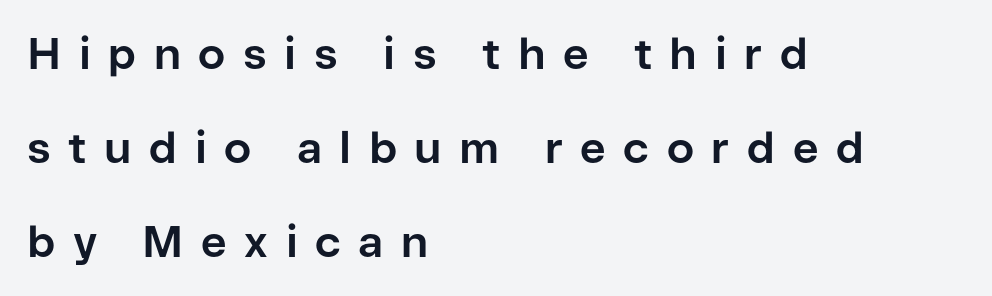
Q: Is the text bold? A: Yes.
Q: Is the text italic (slanted)? A: No, it is upright.
Q: Is the typeface a serif or a sans-serif typeface? A: Sans-serif.
Q: Is the text underlined? A: No.
Q: How is the paragraph aligned? A: Left-aligned.
Q: Is the spacing between letters normal or unusually wide? A: Unusually wide.
Q: Is the spacing between lines tight, normal or loose? A: Loose.
Q: Width (condensed, normal, or wide)? A: Normal.
Q: Stroke contrast? A: Low.
Q: x-height? A: Medium.
Q: Monospaced? A: No.
